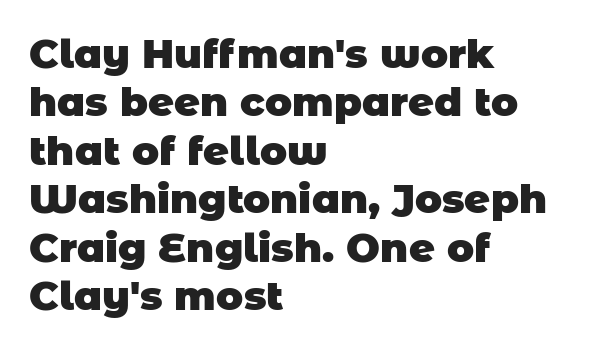
The image shows 40 px heavy sans-serif type; set left-aligned, line spacing 1.21x, normal letter spacing, not underlined; low stroke contrast and a large x-height.
